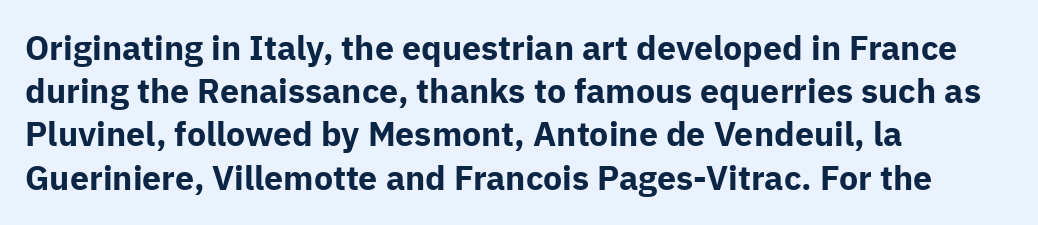
The image shows 34 px bold sans-serif type, upright; set left-aligned, normal line spacing (1.27x), normal letter spacing, not underlined; low stroke contrast and a medium x-height.
